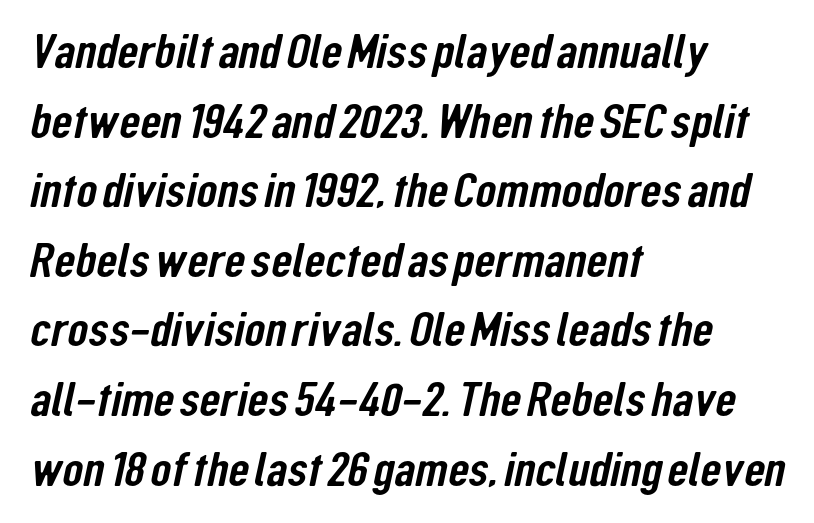
The image shows 48 px condensed sans-serif type; set left-aligned, normal line spacing (1.45x), normal letter spacing, not underlined; low stroke contrast and a medium x-height.
